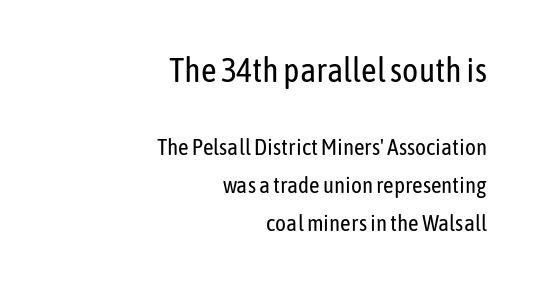
{"serif": "no", "italic": "no", "bold": "no", "weight": "regular", "width": "condensed", "stroke_contrast": "low", "x_height": "medium", "monospaced": "no", "underline": "no", "align": "right", "line_spacing": "normal", "line_spacing_ratio": 1.65, "letter_spacing": "normal", "letter_spacing_em": 0.0, "larger_block": "first", "size_ratio": 1.48, "glyph_px": 34}
